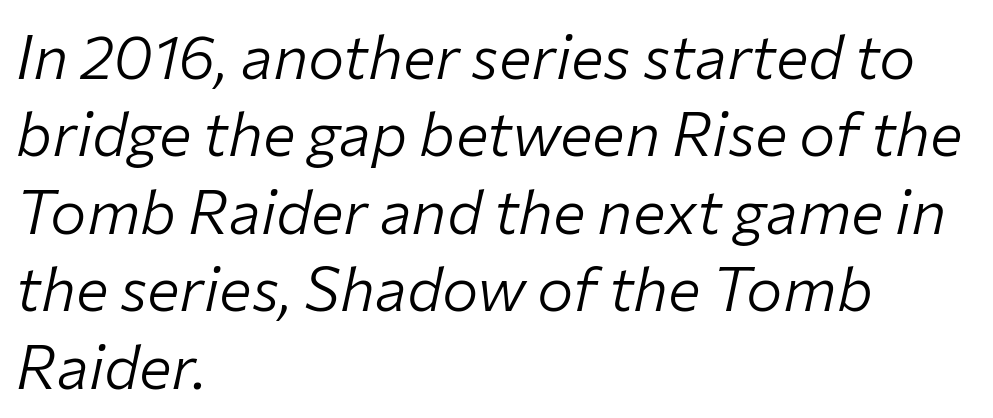
Q: Is the text bold? A: No.
Q: Is the text italic (slanted)? A: Yes, it leans right by about 12 degrees.
Q: Is the text underlined? A: No.
Q: How is the paragraph aligned? A: Left-aligned.
Q: Is the spacing between letters normal or unusually wide? A: Normal.
Q: Is the spacing between lines tight, normal or loose? A: Normal.
Q: Width (condensed, normal, or wide)? A: Normal.
Q: Stroke contrast? A: Low.
Q: x-height? A: Medium.
Q: Monospaced? A: No.
